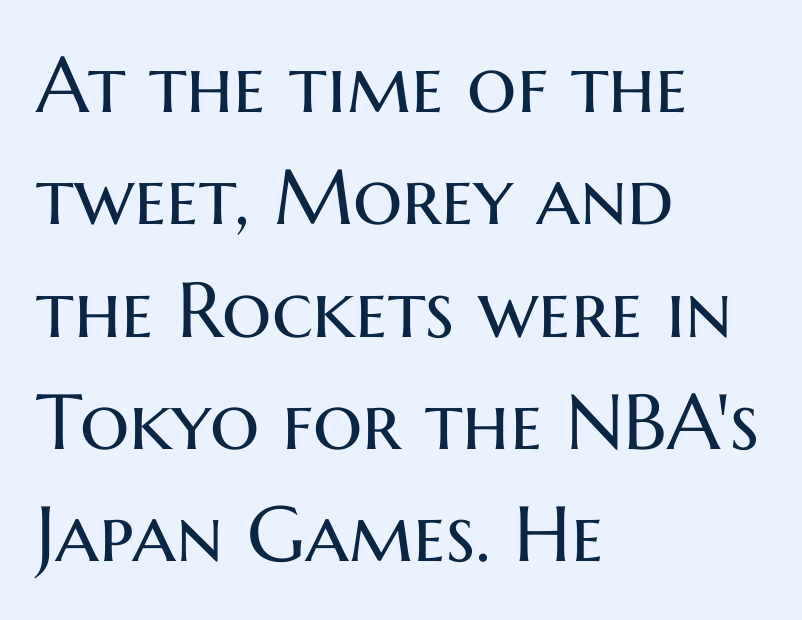
{"serif": "no", "italic": "no", "bold": "no", "weight": "regular", "width": "normal", "stroke_contrast": "medium", "x_height": "medium", "monospaced": "no", "underline": "no", "align": "left", "line_spacing": "normal", "line_spacing_ratio": 1.44, "letter_spacing": "normal", "letter_spacing_em": 0.0, "glyph_px": 78}
